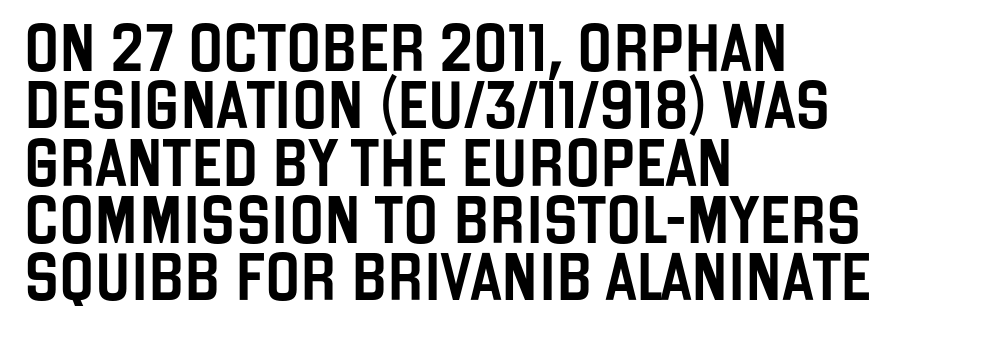
Q: Is the text italic (slanted)? A: No, it is upright.
Q: Is the typeface a serif or a sans-serif typeface? A: Sans-serif.
Q: Is the text underlined? A: No.
Q: How is the paragraph aligned? A: Left-aligned.
Q: Is the spacing between letters normal or unusually wide? A: Normal.
Q: Width (condensed, normal, or wide)? A: Condensed.
Q: Stroke contrast? A: Low.
Q: x-height? A: Large.
Q: Monospaced? A: No.
